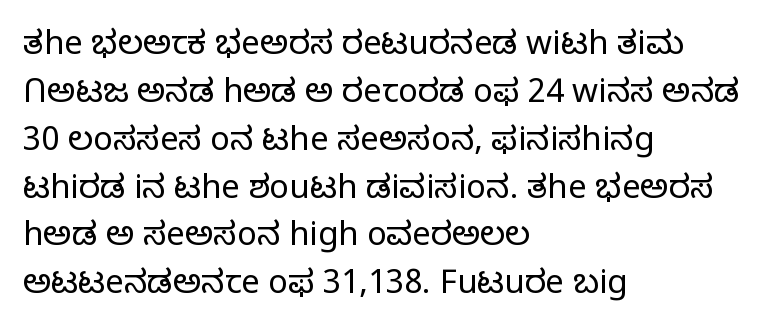
{"serif": "no", "italic": "no", "bold": "no", "weight": "light", "width": "normal", "stroke_contrast": "low", "x_height": "medium", "monospaced": "no", "underline": "no", "align": "left", "line_spacing": "normal", "line_spacing_ratio": 1.45, "letter_spacing": "normal", "letter_spacing_em": 0.0, "glyph_px": 33}
